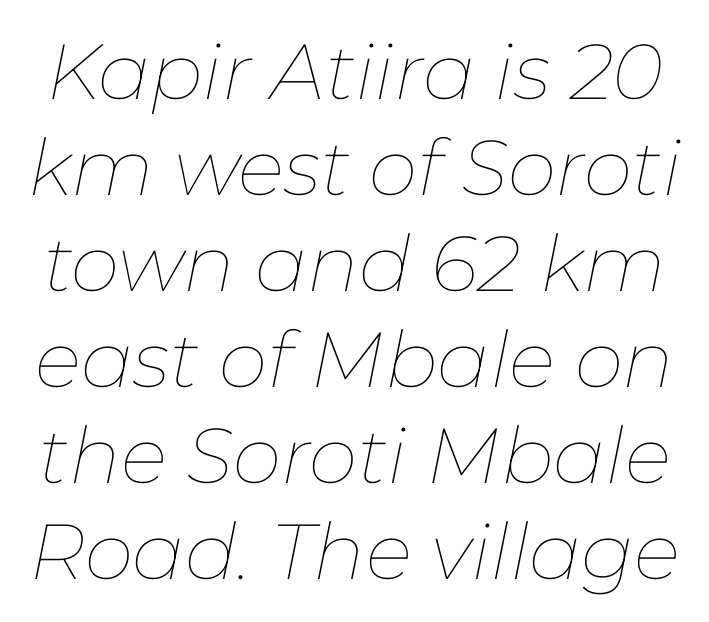
The image shows 78 px thin type, italic (leaning right); set line spacing 1.23x, normal letter spacing, not underlined; low stroke contrast and a medium x-height.
